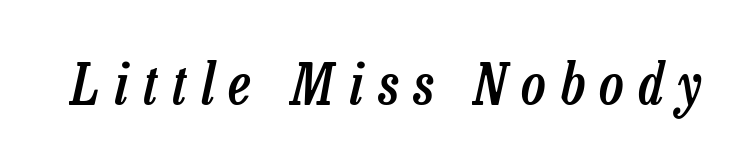
Each letter keeps its own natural width here, so spacing adapts to shape. Firm but not heavy-handed strokes: this text is semibold. Inter-character spacing is expanded well beyond the font's built-in metrics. Yep, that's italic — everything's leaning. A clean baseline with only descenders dipping below it.
